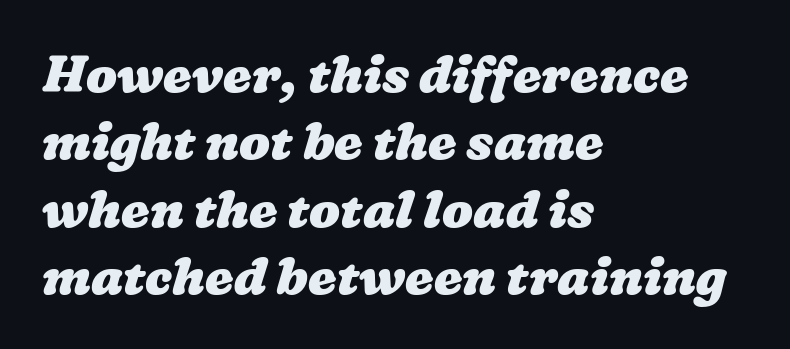
{"bold": "yes", "weight": "heavy", "width": "wide", "stroke_contrast": "low", "x_height": "medium", "monospaced": "no", "underline": "no", "align": "left", "line_spacing": "normal", "line_spacing_ratio": 1.32, "letter_spacing": "normal", "letter_spacing_em": 0.0, "glyph_px": 51}
